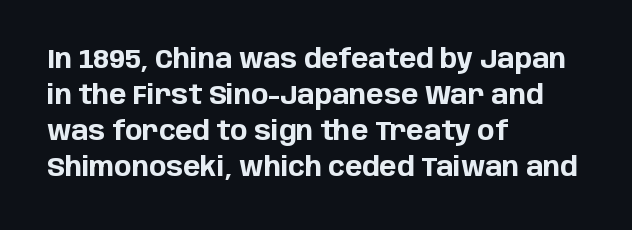
The image shows 26 px bold type, upright; set left-aligned, normal line spacing (1.38x), normal letter spacing, not underlined.
